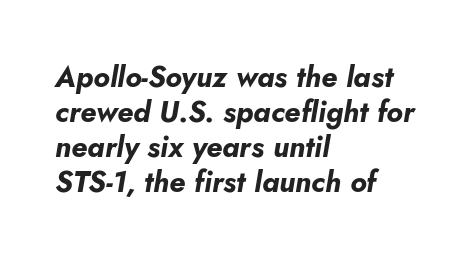
{"italic": "yes", "lean": "right", "slant_degrees": 5, "bold": "yes", "weight": "bold", "width": "normal", "stroke_contrast": "low", "x_height": "small", "monospaced": "no", "underline": "no", "align": "left", "line_spacing_ratio": 1.21, "letter_spacing": "normal", "letter_spacing_em": 0.0, "glyph_px": 29}
